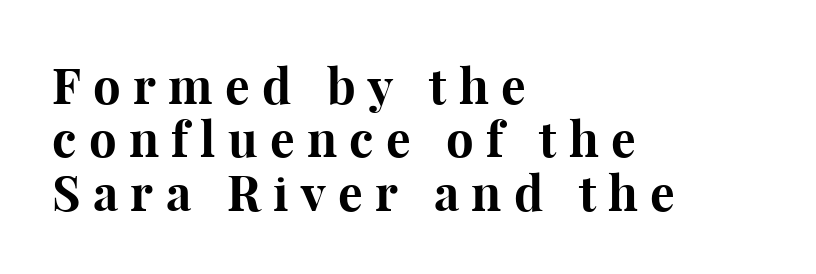
The image shows 49 px bold serif type, upright; set left-aligned, tight line spacing (1.09x), unusually wide letter spacing (+0.25 em), not underlined; high stroke contrast and a medium x-height.
